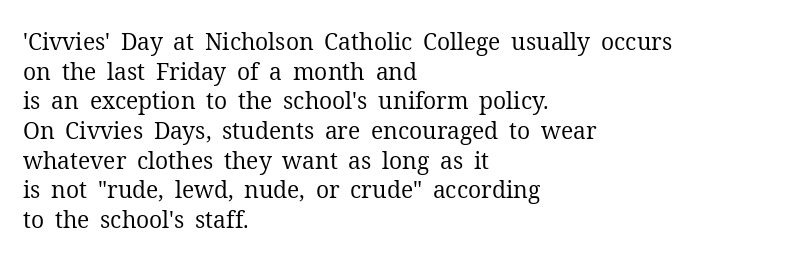
Q: Is the text bold? A: No.
Q: Is the text italic (slanted)? A: No, it is upright.
Q: Is the text underlined? A: No.
Q: How is the paragraph aligned? A: Left-aligned.
Q: Is the spacing between letters normal or unusually wide? A: Normal.
Q: Is the spacing between lines tight, normal or loose? A: Normal.
